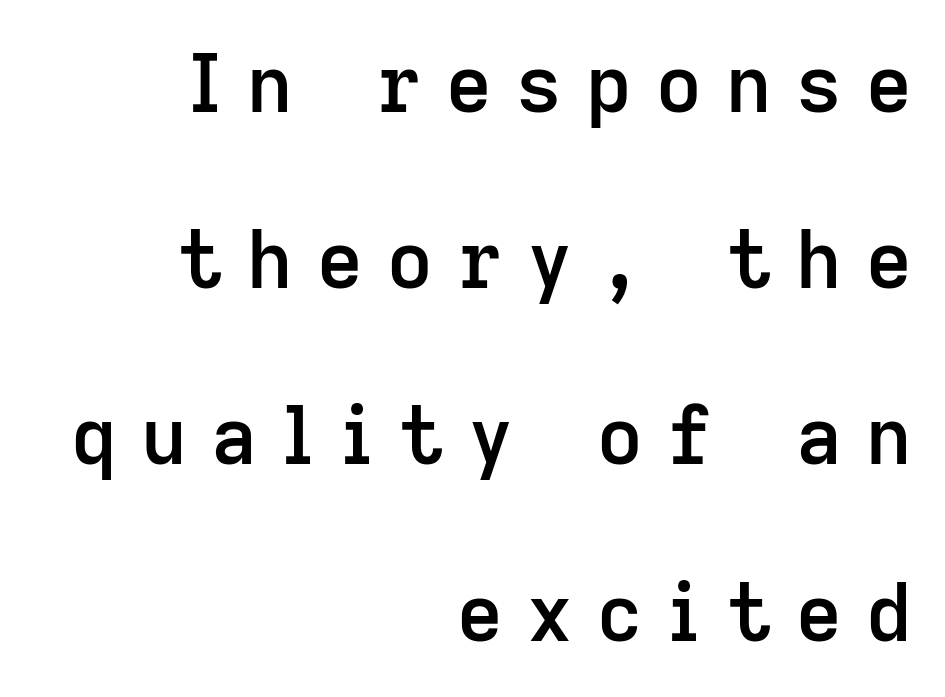
A student would call this right alignment; a typographer would say flush right, rag left. This sample uses a sans-serif face. What stands out about the letter spacing? Its width — letters are far apart. The string is rendered with underlining switched off. Strokes here are thickened, but only to semibold level.
